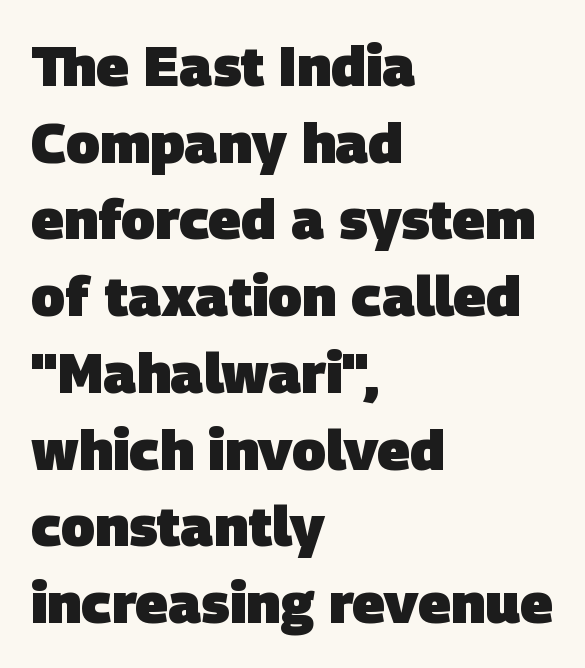
What's the leading like? Ordinary, nothing unusual. Observe the absence of serifs on each vertical stroke in this sample. Glance below the letters and you will spot only blank space. Students, note that the glyphs here touch the page at normal intervals. The passage shown is typed in a proportional face where columns would drift.
